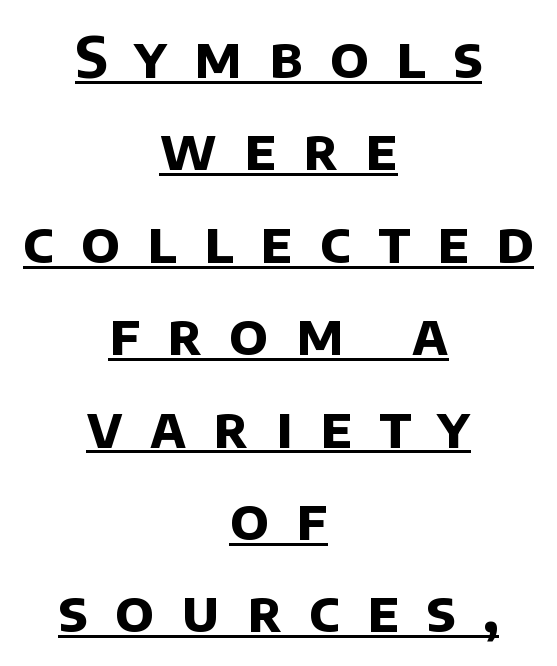
Q: Is the text bold? A: Yes.
Q: Is the typeface a serif or a sans-serif typeface? A: Sans-serif.
Q: Is the text underlined? A: Yes.
Q: How is the paragraph aligned? A: Centered.
Q: Is the spacing between letters normal or unusually wide? A: Unusually wide.
Q: Is the spacing between lines tight, normal or loose? A: Normal.
Q: Width (condensed, normal, or wide)? A: Normal.
Q: Stroke contrast? A: Low.
Q: x-height? A: Large.
Q: Monospaced? A: No.
